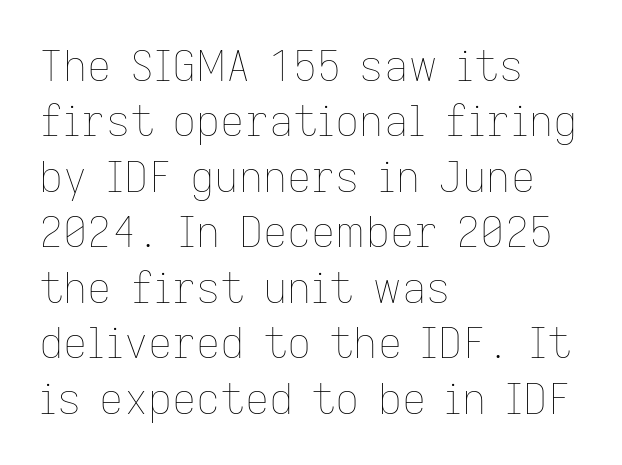
Q: Is the text bold? A: No.
Q: Is the text italic (slanted)? A: No, it is upright.
Q: Is the text underlined? A: No.
Q: How is the paragraph aligned? A: Left-aligned.
Q: Is the spacing between letters normal or unusually wide? A: Normal.
Q: Is the spacing between lines tight, normal or loose? A: Normal.
Q: Width (condensed, normal, or wide)? A: Normal.
Q: Stroke contrast? A: Low.
Q: x-height? A: Medium.
Q: Monospaced? A: No.
